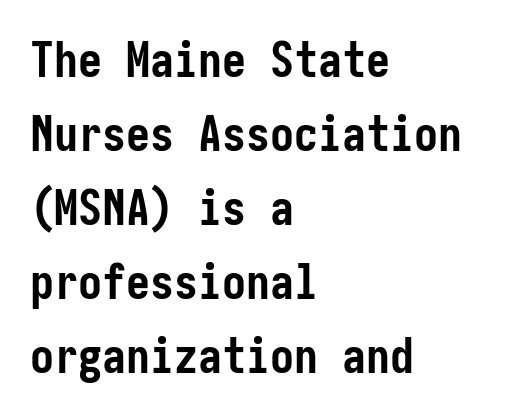
The font is running at its bold setting. A clean baseline with only descenders dipping below it. Words appear dense and cohesive because spacing is normal. Posture: upright roman.
